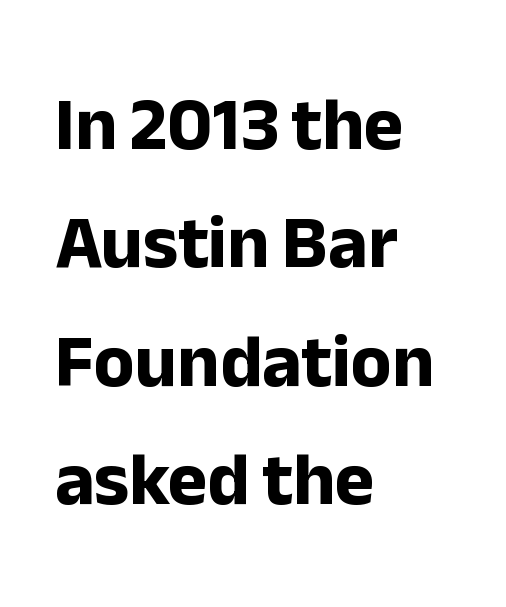
Q: Is the text bold? A: Yes.
Q: Is the text italic (slanted)? A: No, it is upright.
Q: Is the typeface a serif or a sans-serif typeface? A: Sans-serif.
Q: Is the text underlined? A: No.
Q: How is the paragraph aligned? A: Left-aligned.
Q: Is the spacing between letters normal or unusually wide? A: Normal.
Q: Is the spacing between lines tight, normal or loose? A: Normal.
Q: Width (condensed, normal, or wide)? A: Normal.
Q: Stroke contrast? A: Low.
Q: x-height? A: Medium.
Q: Monospaced? A: No.
